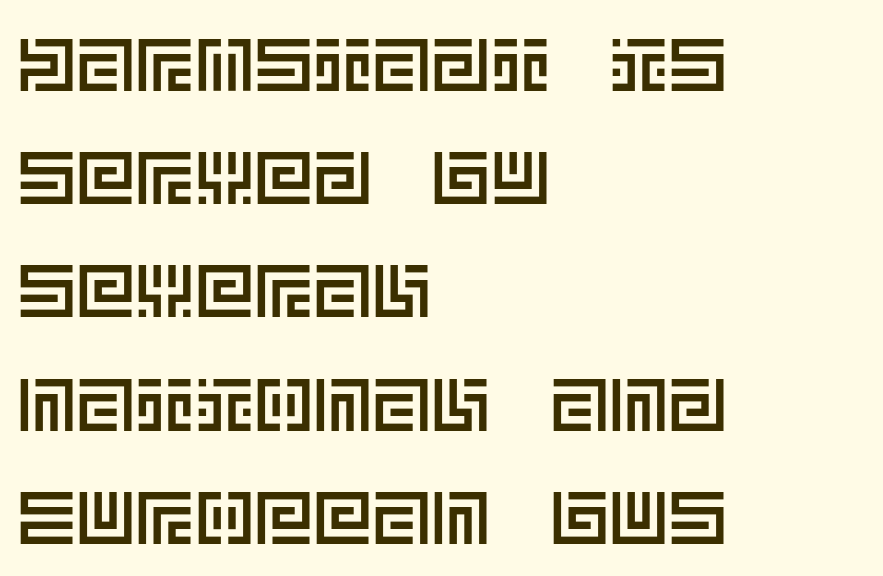
The image shows 74 px text type, upright; set left-aligned, normal line spacing (1.53x), normal letter spacing, not underlined; a large x-height.
